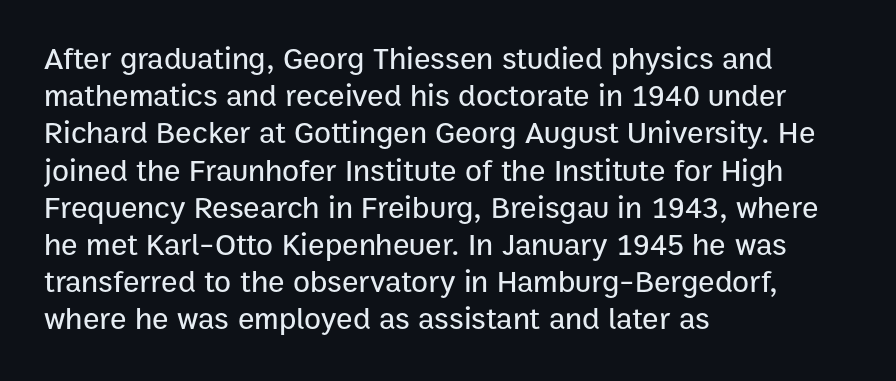
The image shows 31 px sans-serif type, upright; set left-aligned, line spacing 1.2x, normal letter spacing, not underlined; low stroke contrast and a medium x-height.
